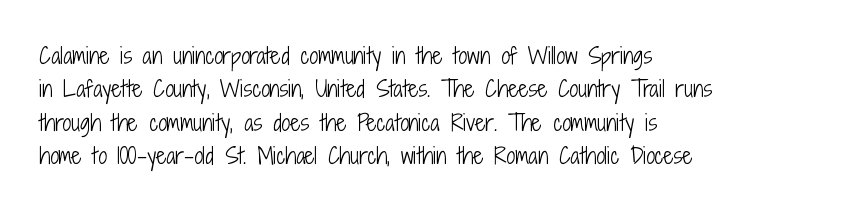
Summary of vertical rhythm: regular, with standard interline spacing. No extra ink here — the face is not bold. Quick note: not italic, upright. Horizontal alignment here is leftward, the default for most running prose.
